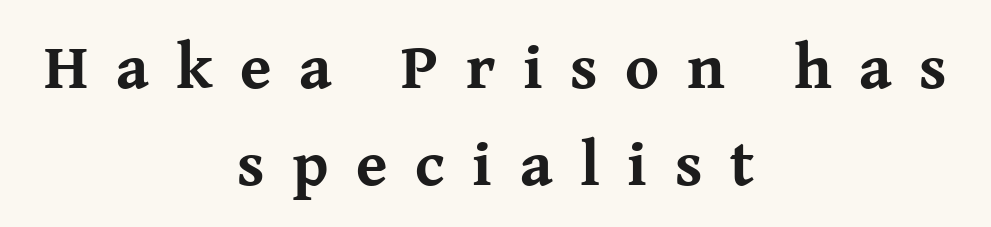
The image shows 64 px bold serif type, upright; set centered, normal line spacing (1.52x), unusually wide letter spacing (+0.43 em), not underlined; medium stroke contrast and a medium x-height.
